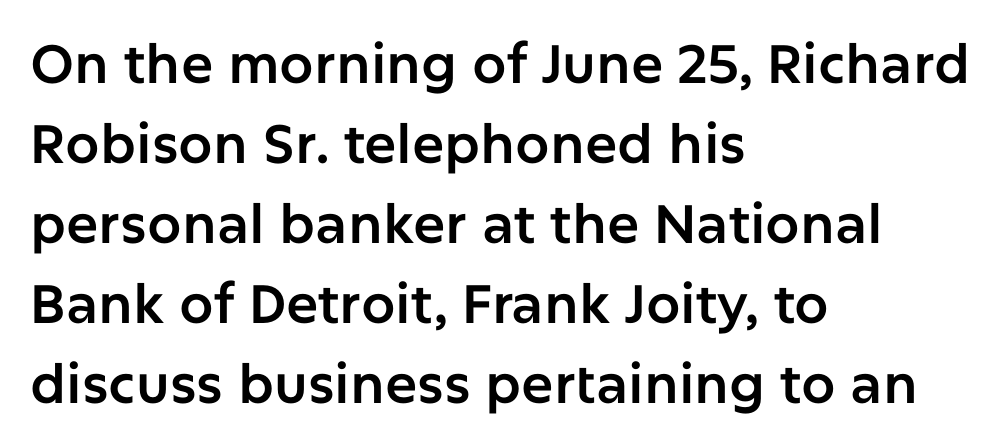
The image shows 54 px sans-serif type, upright; set left-aligned, normal line spacing (1.48x), normal letter spacing, not underlined; low stroke contrast and a medium x-height.
